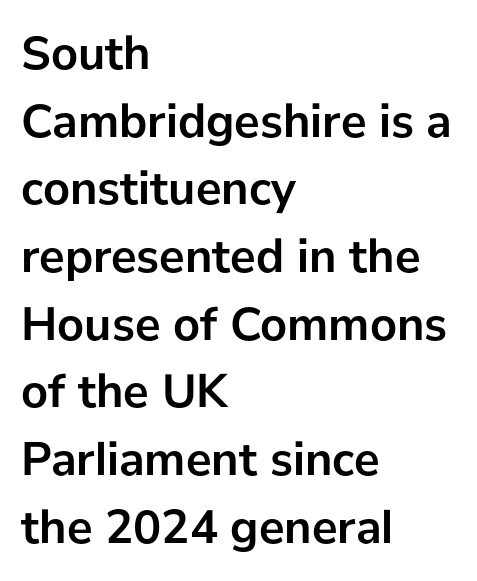
The image shows 48 px semibold sans-serif type, upright; set left-aligned, normal line spacing (1.41x), normal letter spacing, not underlined; low stroke contrast and a medium x-height.
